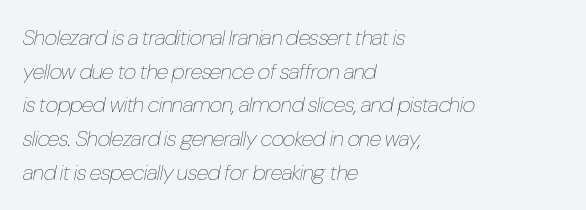
Q: Is the text bold? A: No.
Q: Is the text italic (slanted)? A: Yes, it leans right by about 10 degrees.
Q: Is the text underlined? A: No.
Q: How is the paragraph aligned? A: Left-aligned.
Q: Is the spacing between letters normal or unusually wide? A: Normal.
Q: Is the spacing between lines tight, normal or loose? A: Normal.
